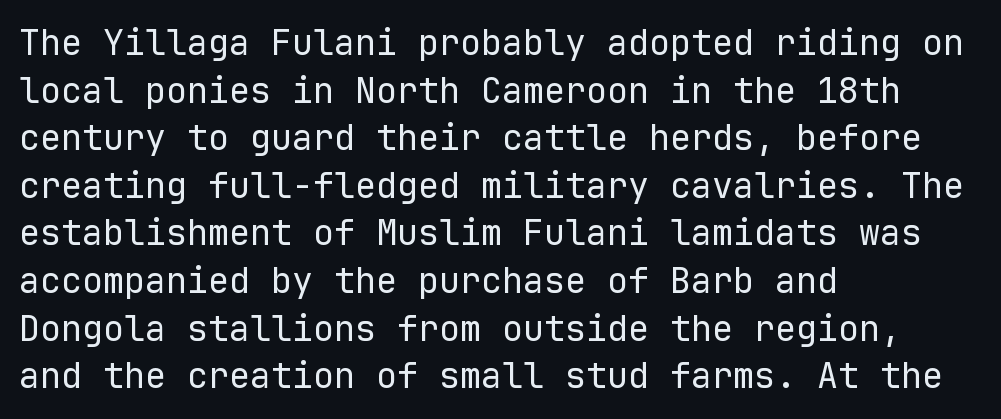
Is this a fixed-width face? Yes — each glyph sits in an identical cell. Notice how the passage keeps a crisp vertical edge on the left only. Beneath every word, the page is bare. Reading down the column, the eye jumps a familiar distance to each next line.
